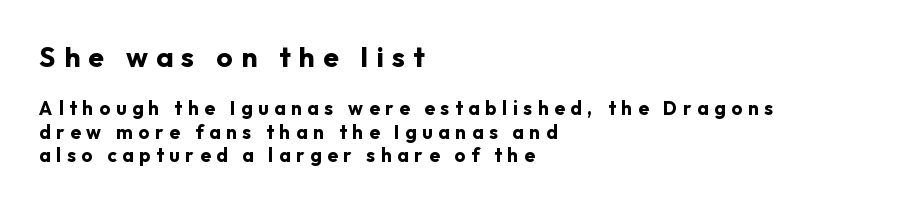
The font family rendered here belongs to the sans-serif group. Unlike italic type, these characters show no tilt at all. Heavy, bold letterforms. The letters advance in unequal steps, a hallmark of proportional type. Look at the tracking — it's clearly loosened, letters drifting apart. The space beneath each line is pristine and unruled.
